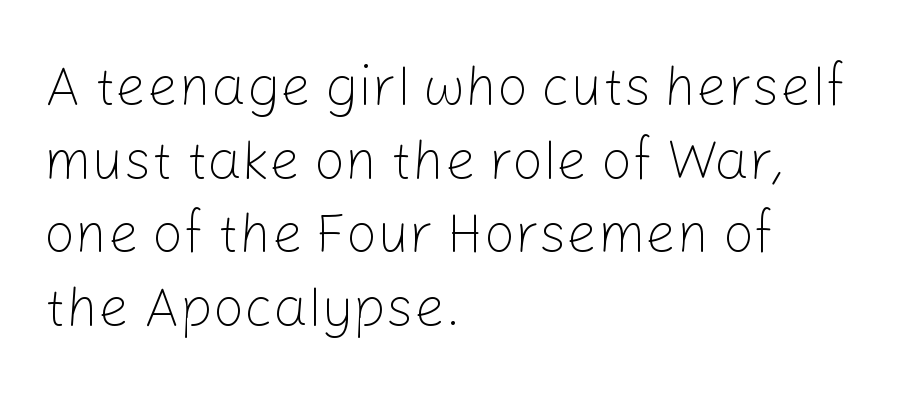
{"serif": "no", "italic": "no", "bold": "no", "weight": "light", "width": "normal", "stroke_contrast": "low", "x_height": "medium", "monospaced": "no", "underline": "no", "align": "left", "line_spacing": "normal", "line_spacing_ratio": 1.34, "letter_spacing": "normal", "letter_spacing_em": 0.0, "glyph_px": 55}
